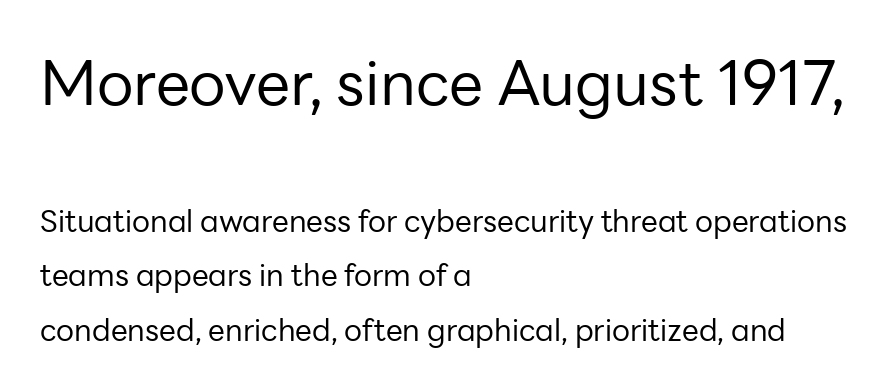
{"serif": "no", "italic": "no", "bold": "no", "weight": "regular", "width": "normal", "stroke_contrast": "low", "x_height": "medium", "monospaced": "no", "underline": "no", "align": "left", "line_spacing_ratio": 1.82, "letter_spacing": "normal", "letter_spacing_em": 0.0, "larger_block": "first", "size_ratio": 2.03, "glyph_px": 61}
